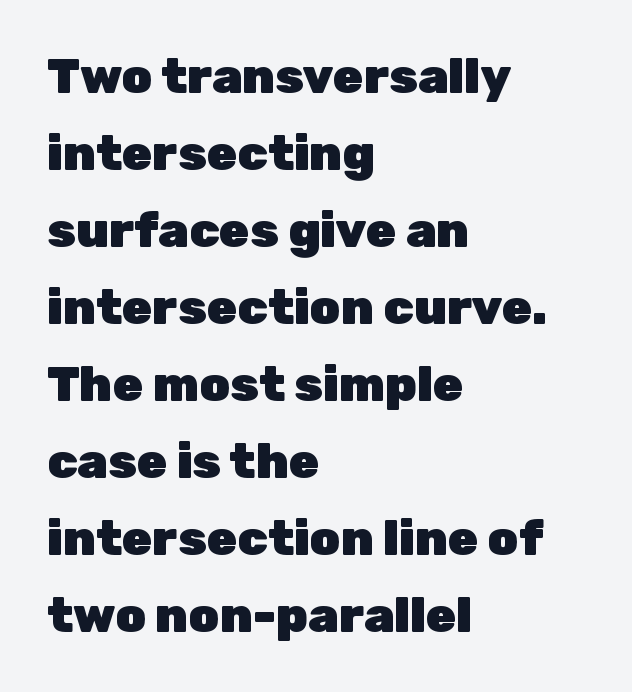
The image shows 49 px heavy sans-serif type, upright; set left-aligned, normal line spacing (1.57x), normal letter spacing, not underlined; low stroke contrast and a medium x-height.
